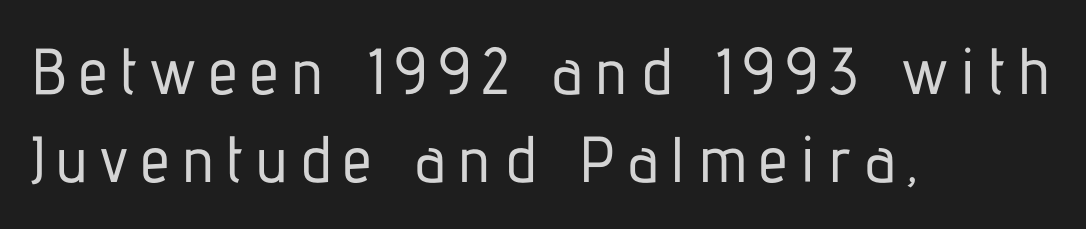
The image shows 65 px condensed sans-serif type, upright; set left-aligned, normal line spacing (1.35x), unusually wide letter spacing (+0.2 em), not underlined; low stroke contrast and a medium x-height.
